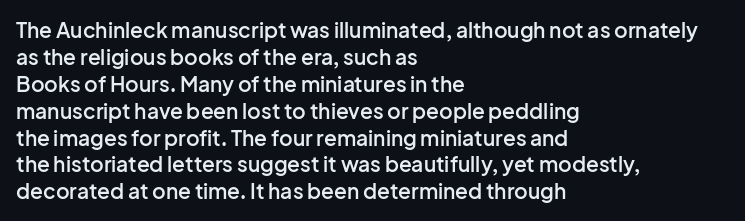
The image shows 21 px text type, upright; set left-aligned, normal line spacing (1.28x), normal letter spacing, not underlined.
